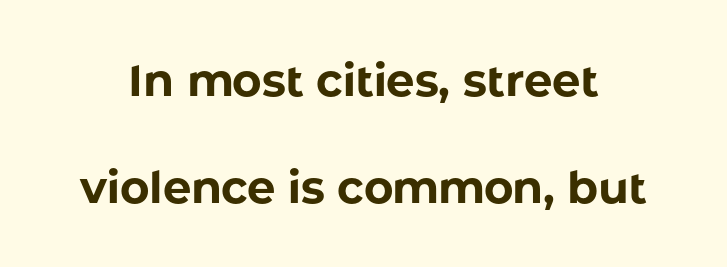
The block of text is sparse from top to bottom, with ample space between rows. Just letters on the line, the space beneath them empty. The passage shown is typeset with a sans-serif family. Is there any slant? The stems are plumb.
